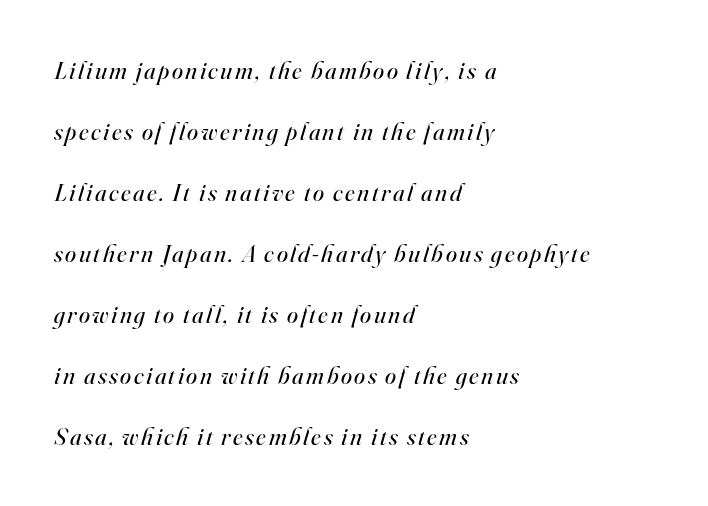
The image shows 25 px text type, italic (leaning right); set left-aligned, loose line spacing (2.44x), not underlined.
